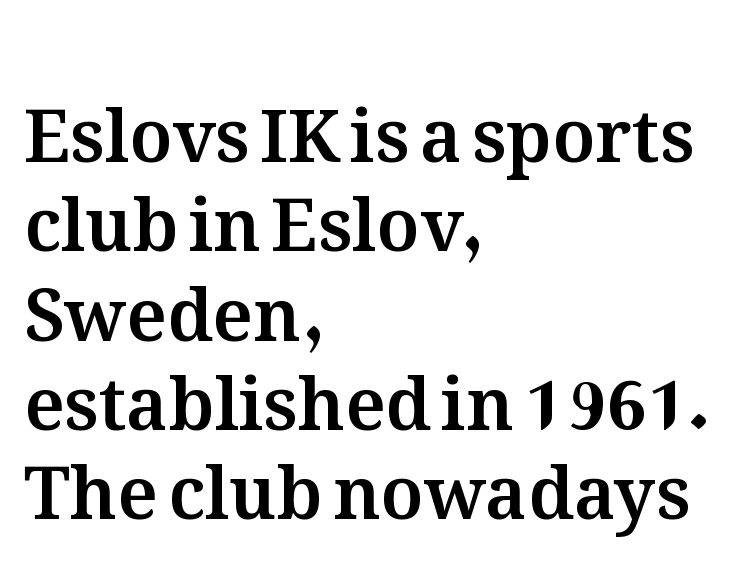
Q: Is the text italic (slanted)? A: No, it is upright.
Q: Is the text underlined? A: No.
Q: How is the paragraph aligned? A: Left-aligned.
Q: Is the spacing between letters normal or unusually wide? A: Normal.
Q: Width (condensed, normal, or wide)? A: Normal.
Q: Stroke contrast? A: Medium.
Q: x-height? A: Medium.
Q: Monospaced? A: No.
